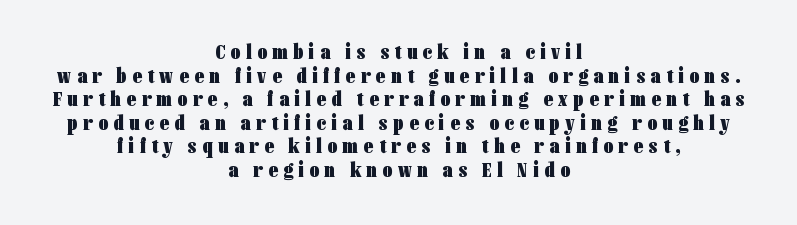
{"italic": "no", "bold": "yes", "underline": "no", "align": "center", "line_spacing": "tight", "line_spacing_ratio": 1.12, "letter_spacing": "wide", "letter_spacing_em": 0.27, "glyph_px": 21}
